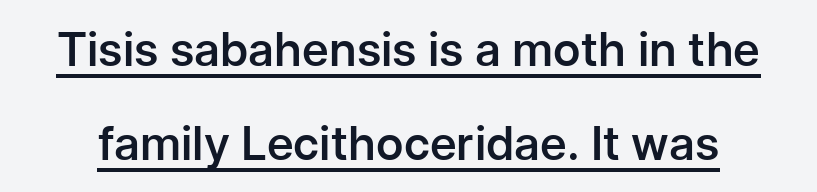
You can see a thin bar hugging the bottom of the glyphs. Proportional: the letters do not fall into vertical columns. Tracking here is standard; glyphs follow each other at the usual distance. The lettering stays uniformly vertical, giving the passage a roman look. The letters carry no serifs — their stems end cleanly without finishing strokes. The strokes are fattened partway — semibold, not bold.
